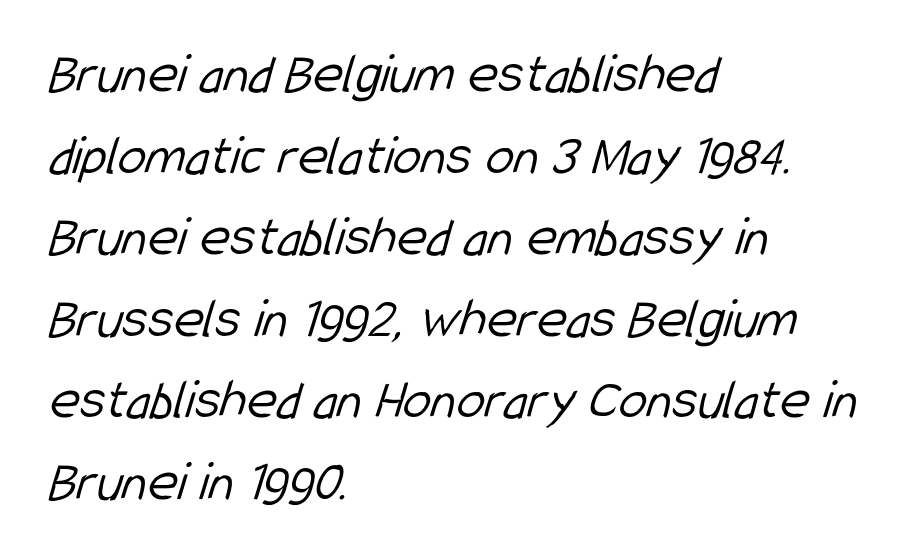
{"serif": "no", "bold": "no", "weight": "light", "width": "condensed", "stroke_contrast": "low", "x_height": "medium", "monospaced": "no", "underline": "no", "align": "left", "line_spacing": "normal", "line_spacing_ratio": 1.43, "letter_spacing": "normal", "letter_spacing_em": 0.0, "glyph_px": 57}
